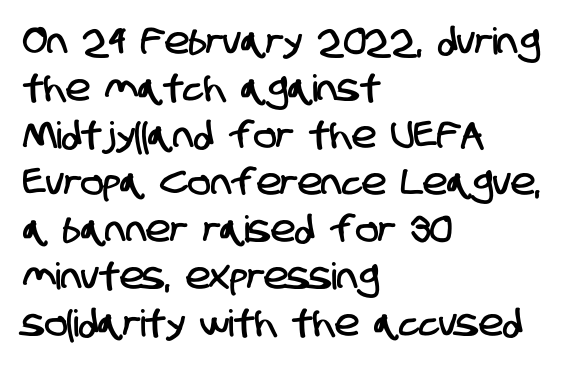
The image shows 37 px condensed sans-serif type; set left-aligned, normal line spacing (1.27x), normal letter spacing, not underlined; low stroke contrast and a large x-height.
